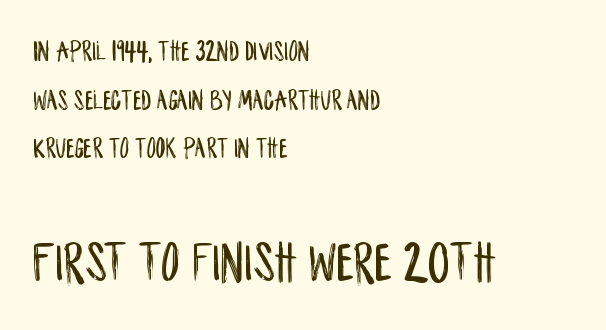
The image shows 58 px condensed sans-serif type, upright; set left-aligned, normal line spacing (1.68x), normal letter spacing, not underlined; the second (bottom) block is 2.0x larger; low stroke contrast and a large x-height.
